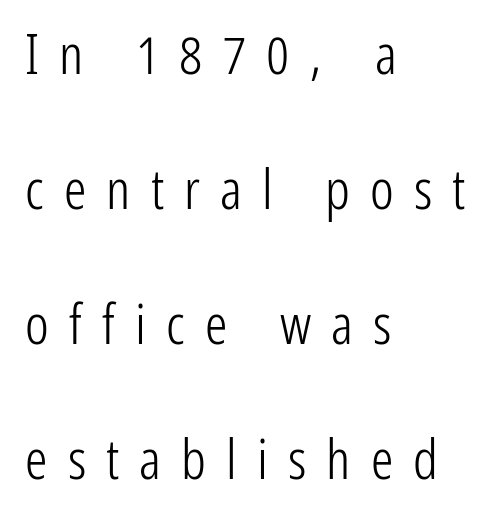
The image shows 56 px light, condensed sans-serif type, upright; set left-aligned, loose line spacing (2.41x), unusually wide letter spacing (+0.36 em), not underlined; low stroke contrast and a medium x-height.
